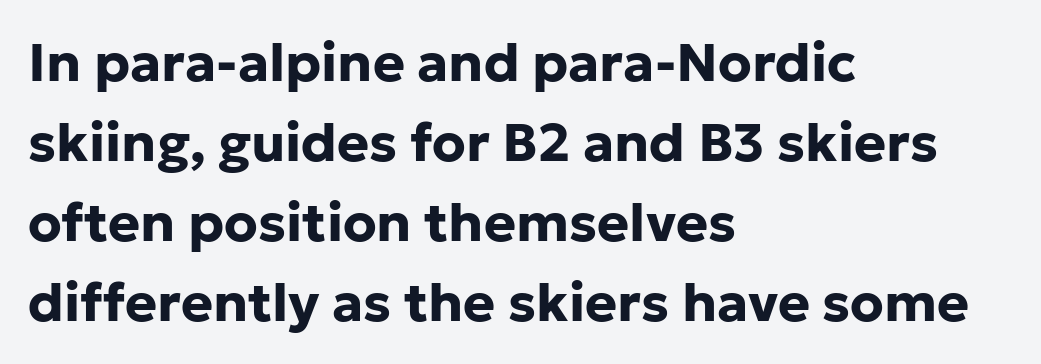
Q: Is the text bold? A: Yes.
Q: Is the text italic (slanted)? A: No, it is upright.
Q: Is the typeface a serif or a sans-serif typeface? A: Sans-serif.
Q: Is the text underlined? A: No.
Q: How is the paragraph aligned? A: Left-aligned.
Q: Is the spacing between letters normal or unusually wide? A: Normal.
Q: Is the spacing between lines tight, normal or loose? A: Normal.
Q: Width (condensed, normal, or wide)? A: Normal.
Q: Stroke contrast? A: Low.
Q: x-height? A: Medium.
Q: Monospaced? A: No.
